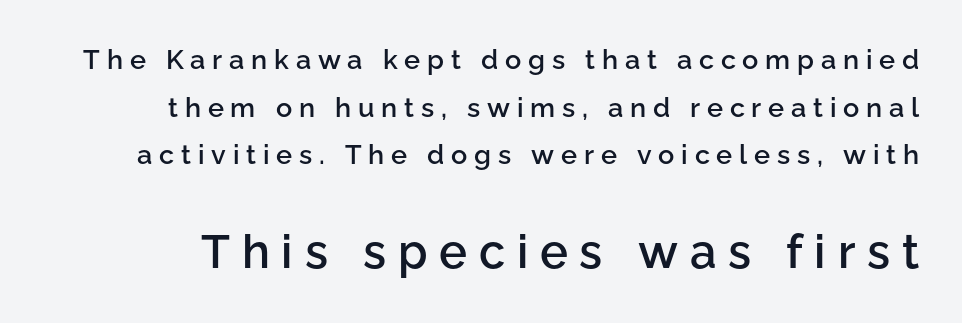
The image shows 47 px semibold sans-serif type, upright; set line spacing 1.76x, unusually wide letter spacing (+0.25 em), not underlined; the second (bottom) block is 1.74x larger; low stroke contrast and a medium x-height.
